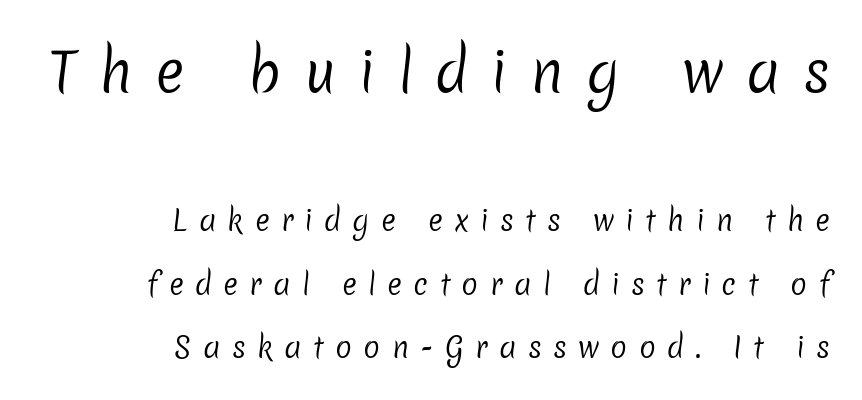
The image shows 55 px regular-weight sans-serif type; set right-aligned, loose line spacing (2.26x), unusually wide letter spacing (+0.4 em), not underlined; the first (top) block is 1.96x larger; low stroke contrast and a medium x-height.
